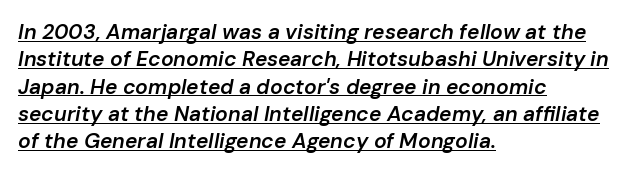
In designer terms, the underline attribute is active on this setting. Bold? Not quite — semibold, heavier than regular but stopping short. The text block is weighted toward the left margin, trailing off unevenly rightward. The tracking reads as untouched default to a designer's eye. Characters are canted at an angle relative to the baseline's perpendicular. Each new line begins a customary step beneath the previous one.
